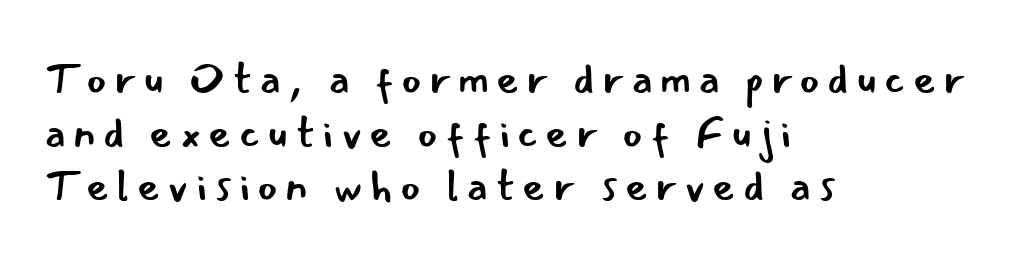
{"serif": "no", "italic": "no", "bold": "no", "weight": "regular", "width": "normal", "stroke_contrast": "low", "x_height": "small", "monospaced": "no", "underline": "no", "align": "left", "line_spacing_ratio": 1.22, "glyph_px": 44}
